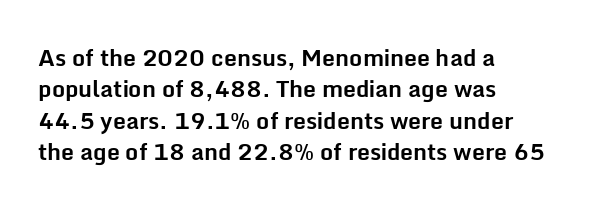
{"italic": "no", "bold": "yes", "underline": "no", "align": "left", "line_spacing": "normal", "line_spacing_ratio": 1.36, "letter_spacing": "normal", "letter_spacing_em": 0.0, "glyph_px": 23}
